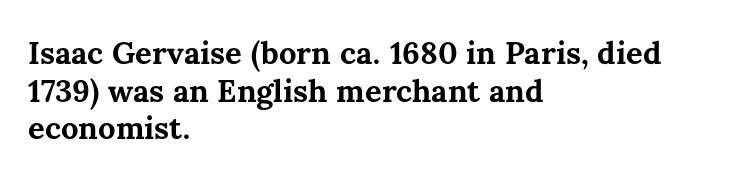
{"italic": "no", "bold": "yes", "weight": "bold", "width": "normal", "stroke_contrast": "medium", "x_height": "medium", "monospaced": "no", "underline": "no", "align": "left", "line_spacing_ratio": 1.21, "letter_spacing": "normal", "letter_spacing_em": 0.0, "glyph_px": 31}
